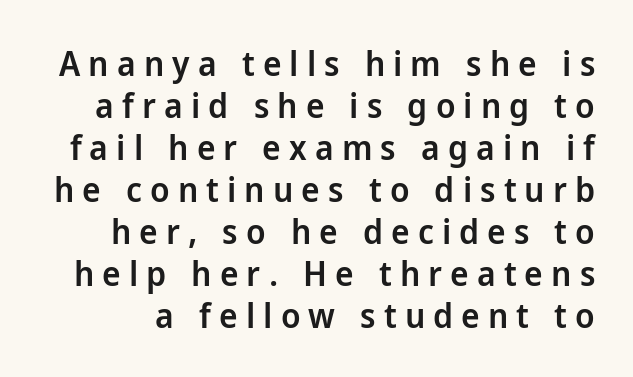
Q: Is the text bold? A: Semi-bold.
Q: Is the text italic (slanted)? A: No, it is upright.
Q: Is the typeface a serif or a sans-serif typeface? A: Sans-serif.
Q: Is the text underlined? A: No.
Q: Is the spacing between letters normal or unusually wide? A: Unusually wide.
Q: Width (condensed, normal, or wide)? A: Normal.
Q: Stroke contrast? A: Low.
Q: x-height? A: Medium.
Q: Monospaced? A: No.
